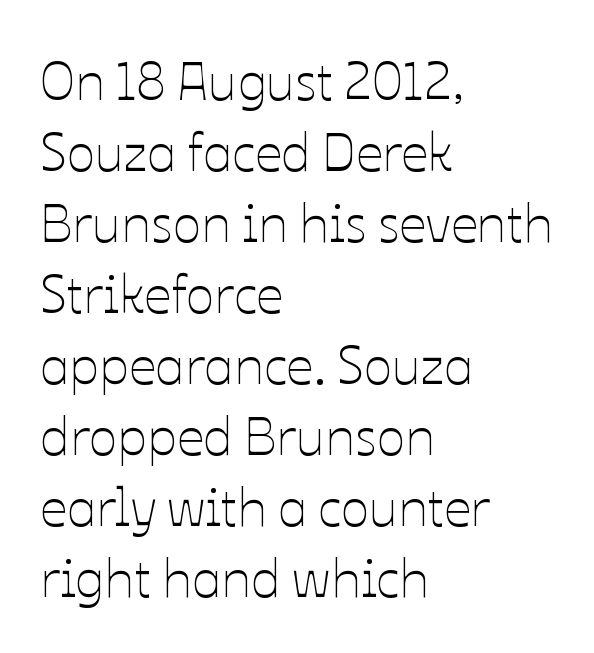
Q: Is the text bold? A: No.
Q: Is the text italic (slanted)? A: No, it is upright.
Q: Is the text underlined? A: No.
Q: How is the paragraph aligned? A: Left-aligned.
Q: Is the spacing between letters normal or unusually wide? A: Normal.
Q: Is the spacing between lines tight, normal or loose? A: Normal.
Q: Width (condensed, normal, or wide)? A: Normal.
Q: Stroke contrast? A: Low.
Q: x-height? A: Medium.
Q: Monospaced? A: No.
